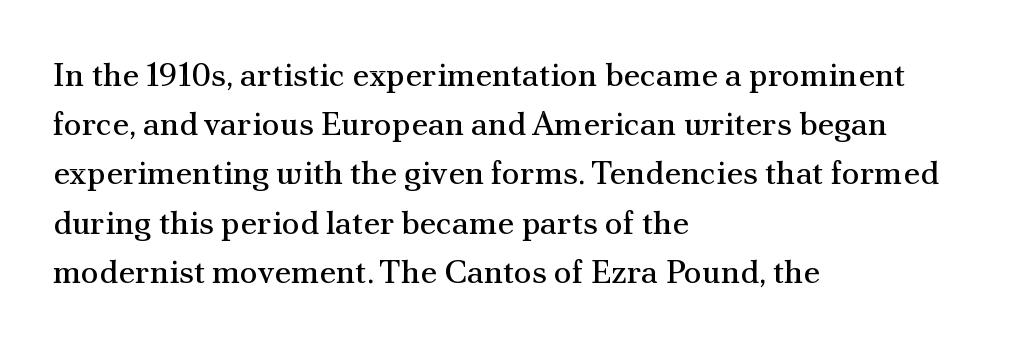
Style check: upright. Students, note that the glyphs here touch the page at normal intervals. This rendering employs a face with finishing strokes, i.e., a serif. Note the varied advance widths — an 'i' is clearly narrower than an 'm'. The designer left line spacing at the default. Leftover space on each line is placed entirely after the last word.
